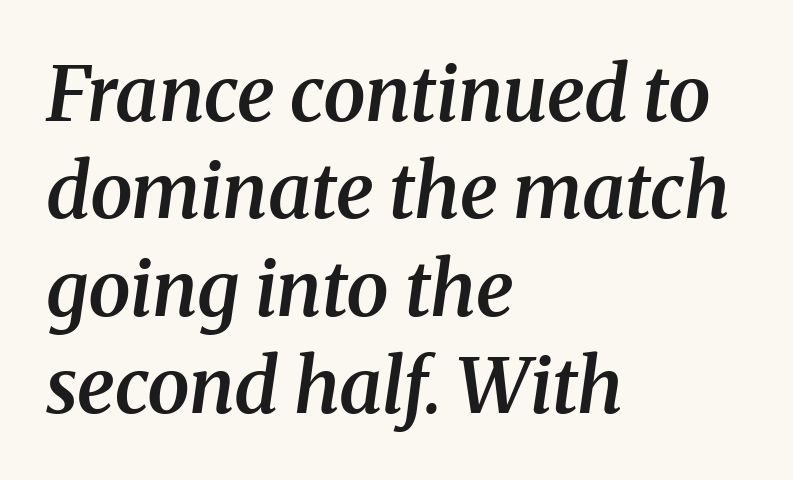
The image shows 76 px semibold serif type, italic (leaning right); set left-aligned, normal line spacing (1.28x), normal letter spacing, not underlined; medium stroke contrast and a medium x-height.
